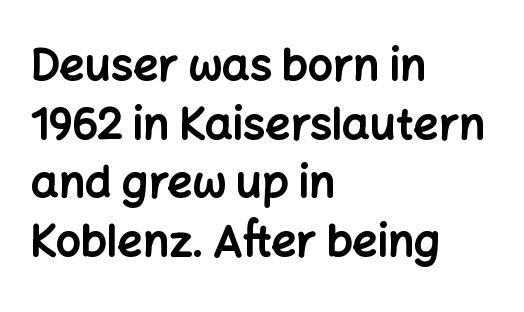
The image shows 44 px bold sans-serif type, upright; set left-aligned, normal line spacing (1.33x), normal letter spacing, not underlined; low stroke contrast and a medium x-height.
